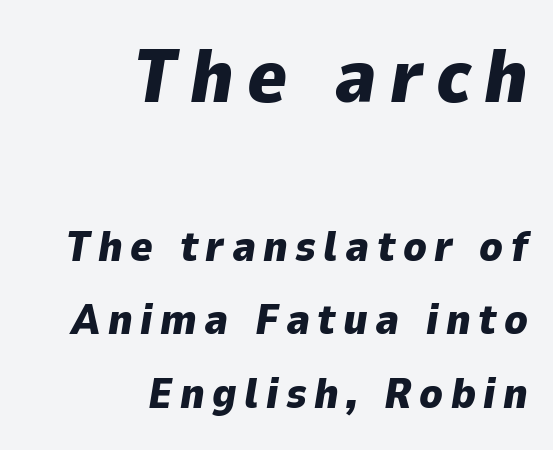
Q: Is the text bold? A: Yes.
Q: Is the text italic (slanted)? A: Yes, it leans right by about 9 degrees.
Q: Is the text underlined? A: No.
Q: How is the paragraph aligned? A: Right-aligned.
Q: Which block of text is set in a larger size, the first (top) or the second (bottom)? A: The first (top) one.
Q: Width (condensed, normal, or wide)? A: Normal.
Q: Stroke contrast? A: Low.
Q: x-height? A: Medium.
Q: Monospaced? A: No.
